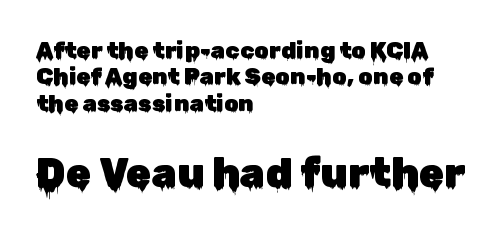
The image shows 41 px sans-serif type, upright; set left-aligned, tight line spacing (1.15x), normal letter spacing, not underlined; the second (bottom) block is 1.78x larger; low stroke contrast and a medium x-height.
